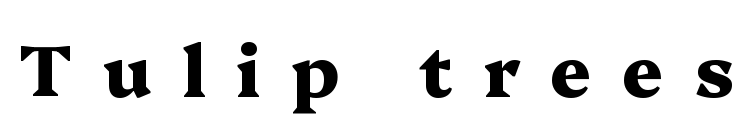
Quick note: not italic, upright. The passage shown is typed in a proportional face where columns would drift. The zone under the glyphs is completely vacant. The letters are spread apart with noticeably loose tracking. The face used here has the dense, thick strokes of a bold.
